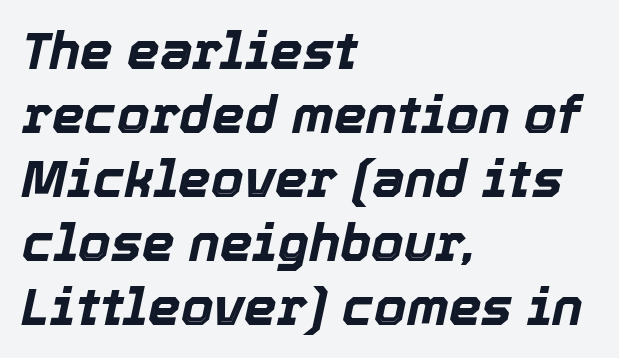
In terms of posture, this sample is oblique. You could not count columns in this text — the font is proportionally spaced. Short and long lines alike share a common starting point at left. Typesetter's note: full bold, strokes at maximum text heaviness.
